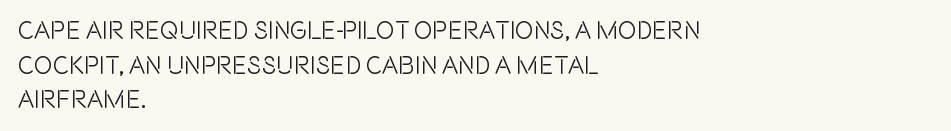
The image shows 25 px text type, upright; set left-aligned, normal line spacing (1.39x), normal letter spacing, not underlined.
